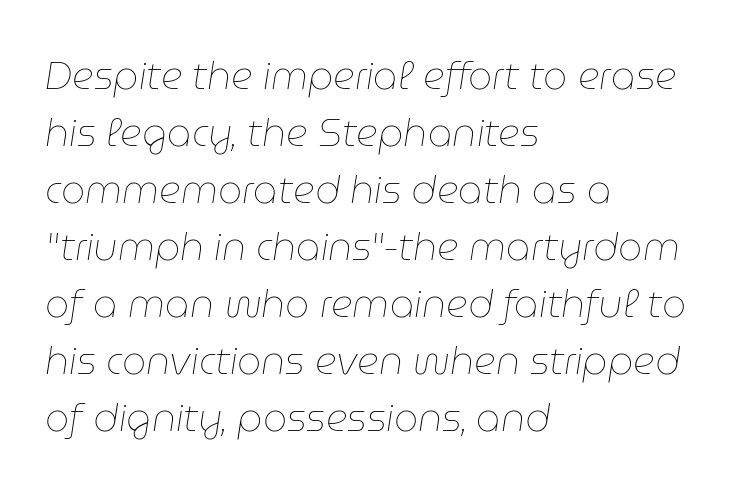
{"italic": "yes", "lean": "right", "slant_degrees": 9, "bold": "no", "weight": "thin", "width": "normal", "stroke_contrast": "low", "x_height": "medium", "monospaced": "no", "underline": "no", "align": "left", "line_spacing": "normal", "line_spacing_ratio": 1.5, "letter_spacing": "normal", "letter_spacing_em": 0.0, "glyph_px": 38}
